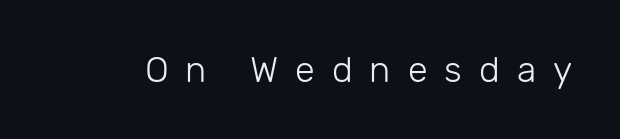
The image shows 36 px light sans-serif type, upright; set unusually wide letter spacing (+0.47 em), not underlined; low stroke contrast and a medium x-height.
